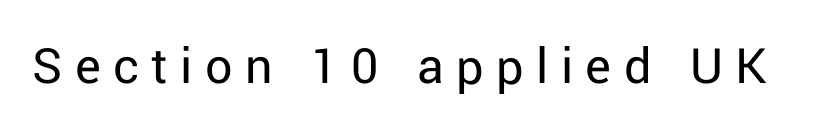
The image shows 54 px regular-weight sans-serif type, upright; set unusually wide letter spacing (+0.23 em), not underlined; low stroke contrast and a medium x-height.
